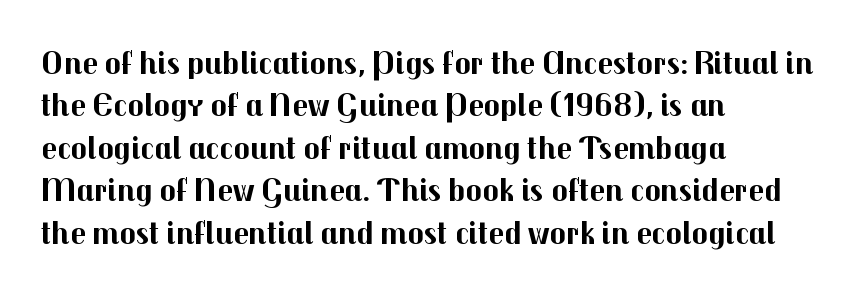
The image shows 34 px bold sans-serif type, upright; set left-aligned, normal line spacing (1.25x), normal letter spacing, not underlined; medium stroke contrast and a medium x-height.
